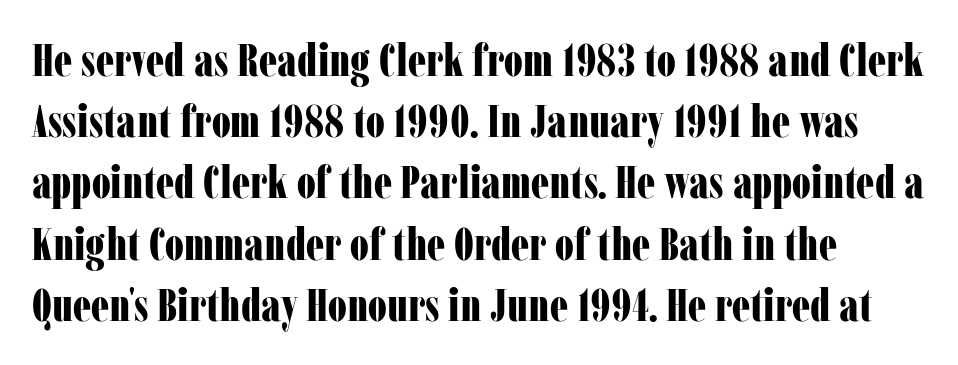
{"serif": "yes", "italic": "no", "bold": "yes", "weight": "bold", "width": "condensed", "stroke_contrast": "low", "x_height": "medium", "monospaced": "no", "underline": "no", "line_spacing": "normal", "line_spacing_ratio": 1.33, "letter_spacing": "normal", "letter_spacing_em": 0.0, "glyph_px": 46}
